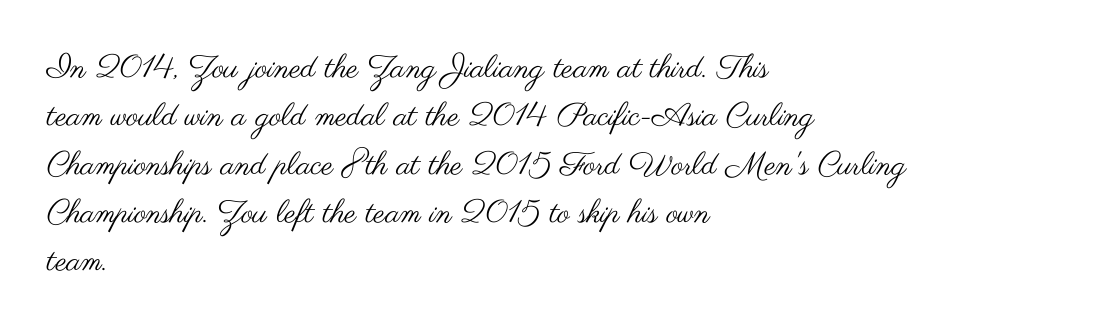
The image shows 32 px regular-weight, wide sans-serif type; set left-aligned, normal line spacing (1.51x), normal letter spacing, not underlined; medium stroke contrast and a small x-height.
